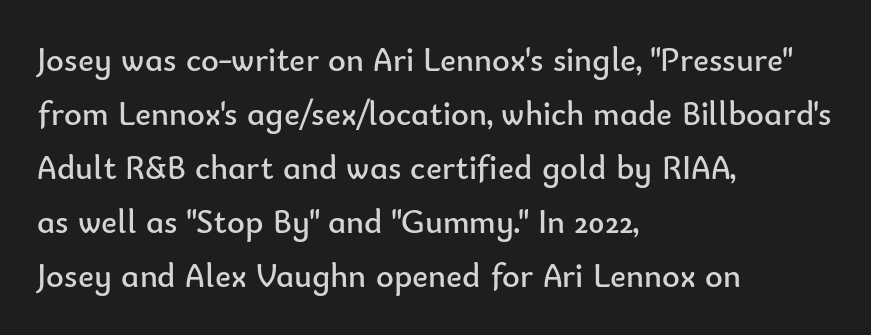
Q: Is the text bold? A: No.
Q: Is the text italic (slanted)? A: No, it is upright.
Q: Is the typeface a serif or a sans-serif typeface? A: Sans-serif.
Q: Is the text underlined? A: No.
Q: How is the paragraph aligned? A: Left-aligned.
Q: Is the spacing between letters normal or unusually wide? A: Normal.
Q: Is the spacing between lines tight, normal or loose? A: Normal.
Q: Width (condensed, normal, or wide)? A: Normal.
Q: Stroke contrast? A: Low.
Q: x-height? A: Small.
Q: Monospaced? A: No.
